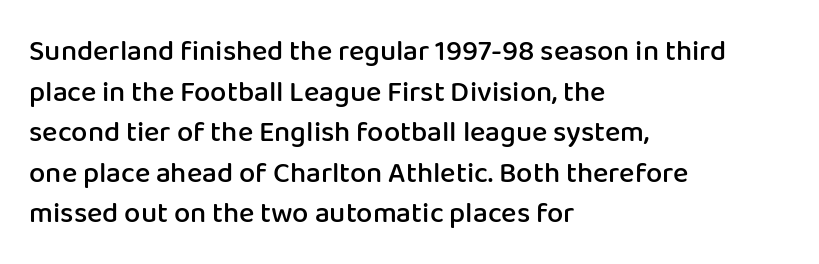
The image shows 29 px semibold sans-serif type, upright; set left-aligned, normal line spacing (1.4x), normal letter spacing, not underlined; low stroke contrast and a medium x-height.
